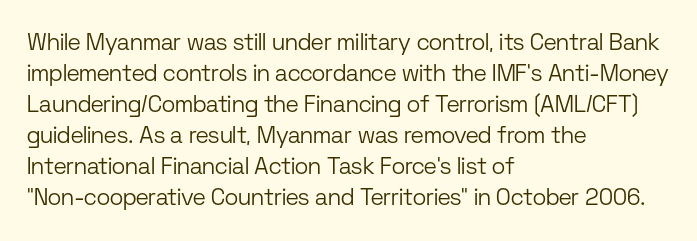
The image shows 23 px text type, upright; set left-aligned, normal line spacing (1.35x), normal letter spacing, not underlined.
